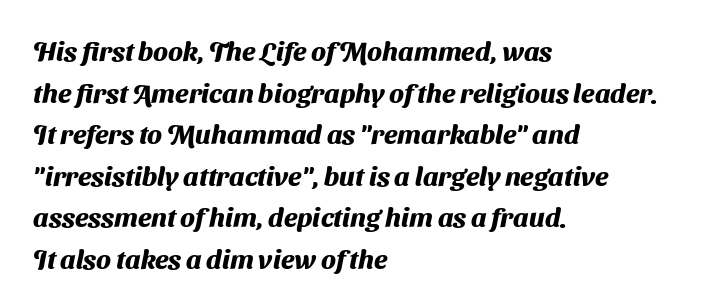
Q: Is the text bold? A: Yes.
Q: Is the text underlined? A: No.
Q: How is the paragraph aligned? A: Left-aligned.
Q: Is the spacing between letters normal or unusually wide? A: Normal.
Q: Is the spacing between lines tight, normal or loose? A: Normal.
